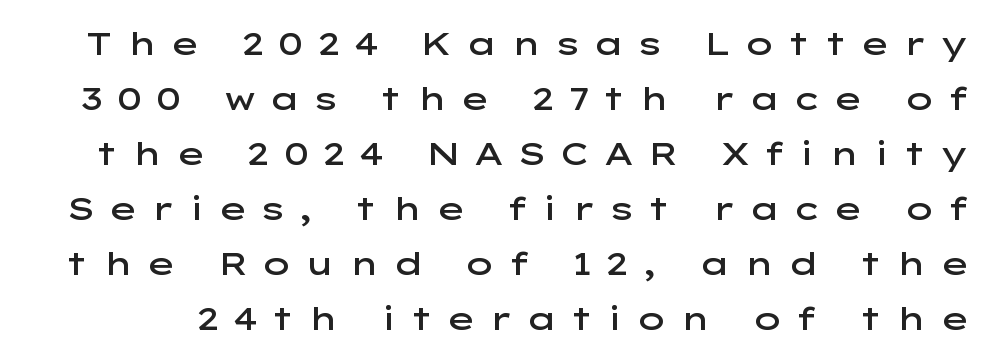
Words float on clear page, feet unadorned. Type style note: lacks serifs. Notice how the stems are strictly vertical — no italics here. How are the letters spaced? Widely, with obvious added tracking. What weight is shown? A semibold, between regular and bold. The passage shown is typed in a proportional face where columns would drift.
